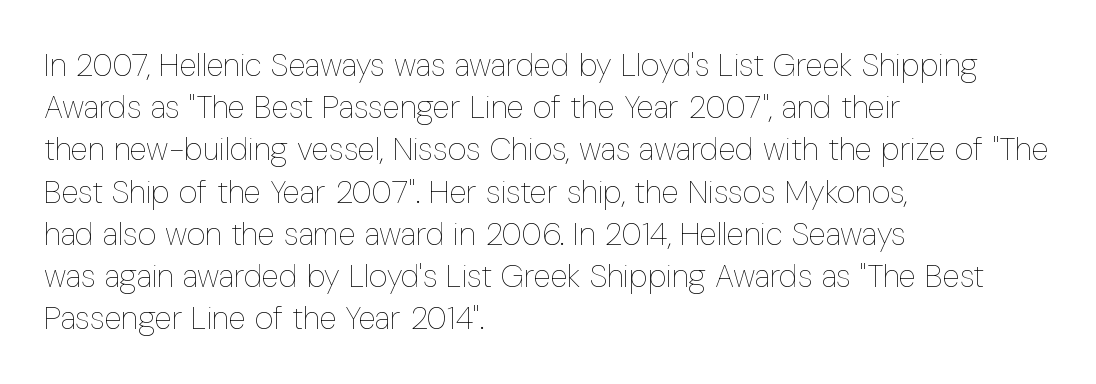
Descenders hang freely into open space. Nothing unusual about the tracking: characters are spaced as the font intends. Character widths vary here, with narrow letters taking less room than wide ones. The paragraph has a hard left edge and a soft right edge. The passage shown stacks its lines at a standard gap. Every stem runs plumb, perpendicular to the baseline.
